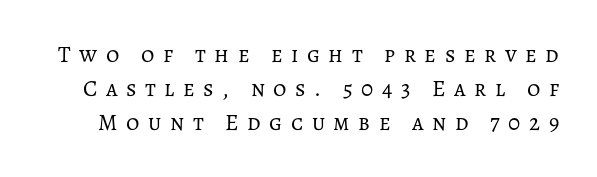
Q: Is the text bold? A: No.
Q: Is the text italic (slanted)? A: No, it is upright.
Q: Is the text underlined? A: No.
Q: Is the spacing between letters normal or unusually wide? A: Unusually wide.
Q: Is the spacing between lines tight, normal or loose? A: Normal.
